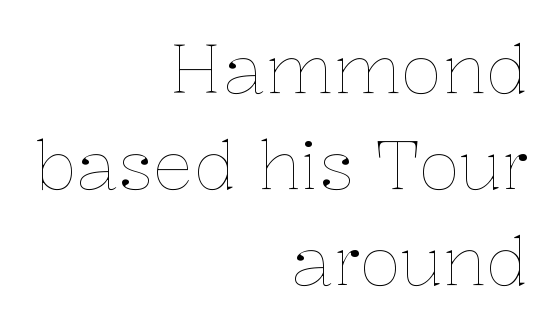
{"italic": "no", "bold": "no", "weight": "thin", "width": "normal", "stroke_contrast": "low", "x_height": "medium", "monospaced": "no", "underline": "no", "align": "right", "line_spacing": "normal", "line_spacing_ratio": 1.41, "letter_spacing": "normal", "letter_spacing_em": 0.0, "glyph_px": 68}
